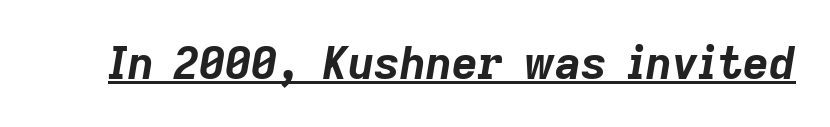
Q: Is the text bold? A: Yes.
Q: Is the text italic (slanted)? A: Yes, it leans right by about 9 degrees.
Q: Is the text underlined? A: Yes.
Q: Is the spacing between letters normal or unusually wide? A: Normal.
Q: Width (condensed, normal, or wide)? A: Normal.
Q: Stroke contrast? A: Low.
Q: x-height? A: Medium.
Q: Monospaced? A: No.
